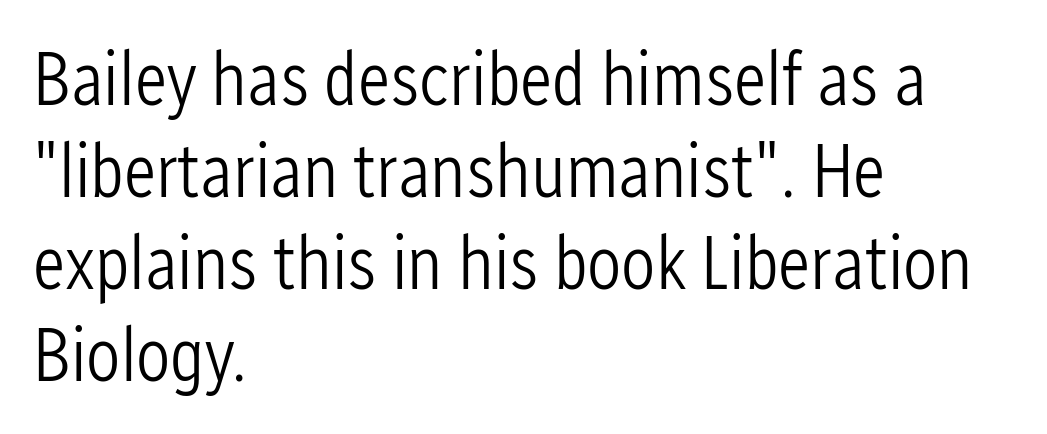
Q: Is the text bold? A: No.
Q: Is the text italic (slanted)? A: No, it is upright.
Q: Is the typeface a serif or a sans-serif typeface? A: Sans-serif.
Q: Is the text underlined? A: No.
Q: How is the paragraph aligned? A: Left-aligned.
Q: Is the spacing between letters normal or unusually wide? A: Normal.
Q: Width (condensed, normal, or wide)? A: Condensed.
Q: Stroke contrast? A: Low.
Q: x-height? A: Medium.
Q: Monospaced? A: No.
